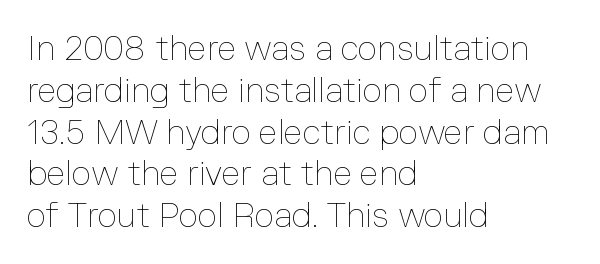
The passage shown is not underscored anywhere. Designer's note — italics off, roman on. Inter-character spacing is left at the font's built-in metrics. This sample has the flowing, uneven cadence of proportional lettering.
